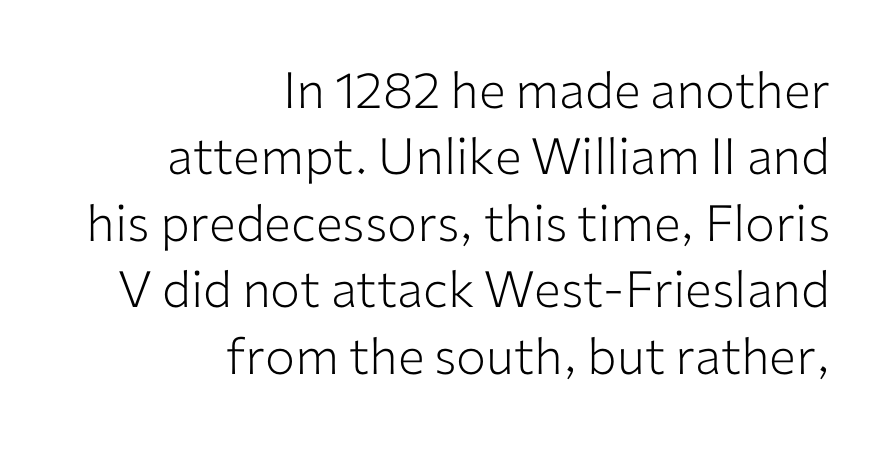
Q: Is the text bold? A: No.
Q: Is the text italic (slanted)? A: No, it is upright.
Q: Is the typeface a serif or a sans-serif typeface? A: Sans-serif.
Q: Is the text underlined? A: No.
Q: How is the paragraph aligned? A: Right-aligned.
Q: Is the spacing between letters normal or unusually wide? A: Normal.
Q: Is the spacing between lines tight, normal or loose? A: Normal.
Q: Width (condensed, normal, or wide)? A: Normal.
Q: Stroke contrast? A: Low.
Q: x-height? A: Medium.
Q: Monospaced? A: No.
